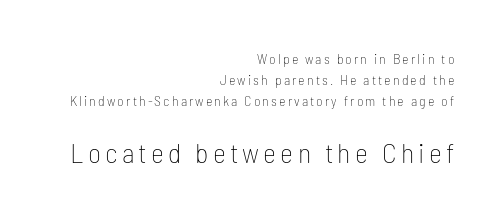
{"serif": "no", "italic": "no", "bold": "no", "weight": "thin", "width": "condensed", "stroke_contrast": "low", "x_height": "medium", "monospaced": "no", "underline": "no", "align": "right", "line_spacing": "normal", "line_spacing_ratio": 1.5, "larger_block": "second", "size_ratio": 2.0, "glyph_px": 28}
